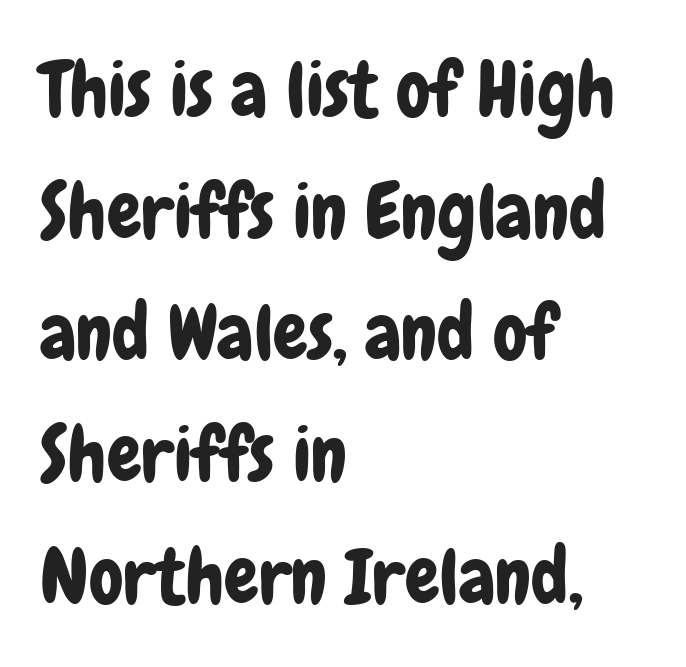
The image shows 77 px condensed sans-serif type, upright; set left-aligned, normal line spacing (1.58x), normal letter spacing, not underlined; low stroke contrast and a medium x-height.
